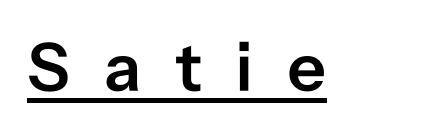
The image shows 69 px semibold sans-serif type, upright; set unusually wide letter spacing (+0.49 em), underlined; low stroke contrast and a medium x-height.
